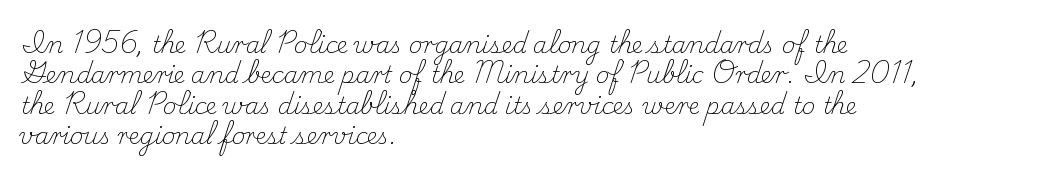
{"bold": "no", "underline": "no", "align": "left", "line_spacing": "normal", "line_spacing_ratio": 1.32, "letter_spacing": "normal", "letter_spacing_em": 0.0, "glyph_px": 23}
